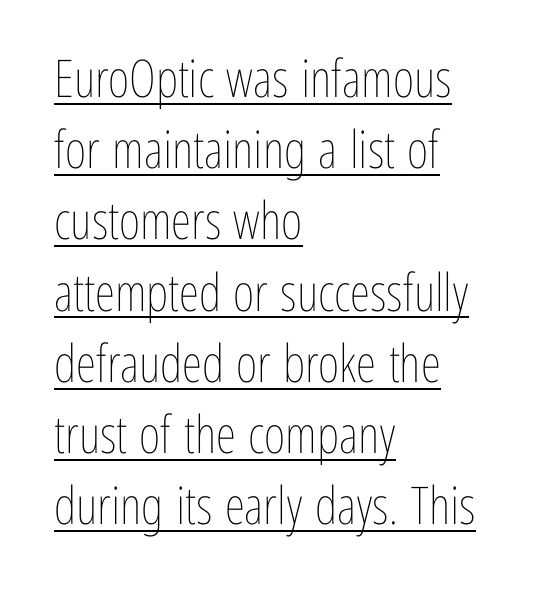
Q: Is the text bold? A: No.
Q: Is the text italic (slanted)? A: No, it is upright.
Q: Is the text underlined? A: Yes.
Q: How is the paragraph aligned? A: Left-aligned.
Q: Is the spacing between letters normal or unusually wide? A: Normal.
Q: Is the spacing between lines tight, normal or loose? A: Normal.
Q: Width (condensed, normal, or wide)? A: Condensed.
Q: Stroke contrast? A: Low.
Q: x-height? A: Medium.
Q: Monospaced? A: No.
